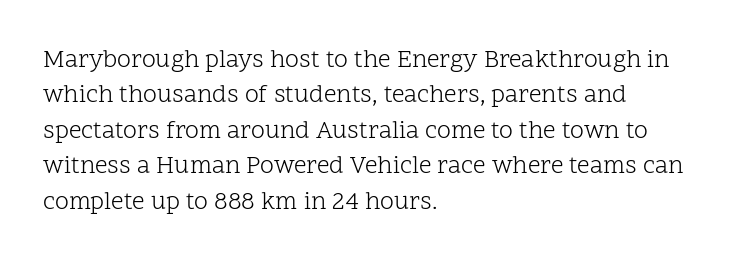
Q: Is the text bold? A: No.
Q: Is the text italic (slanted)? A: No, it is upright.
Q: Is the text underlined? A: No.
Q: How is the paragraph aligned? A: Left-aligned.
Q: Is the spacing between letters normal or unusually wide? A: Normal.
Q: Is the spacing between lines tight, normal or loose? A: Normal.
